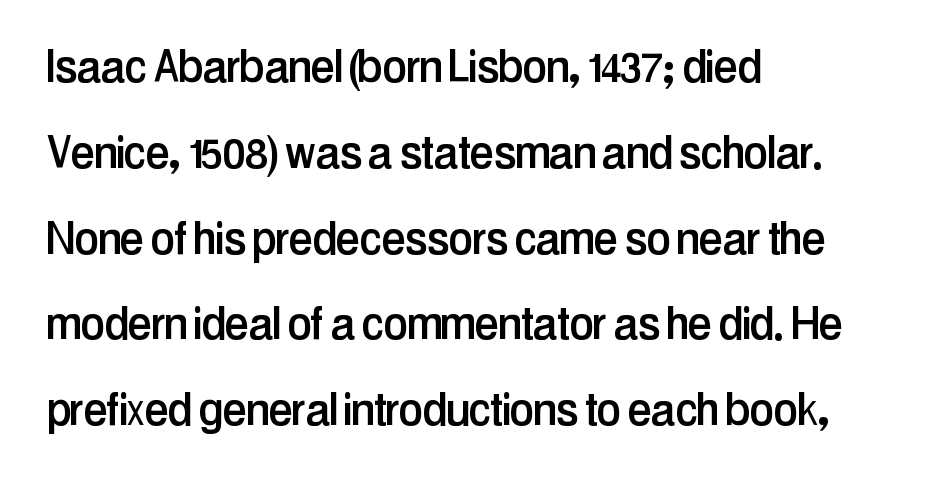
{"serif": "no", "italic": "no", "width": "condensed", "stroke_contrast": "low", "x_height": "medium", "monospaced": "no", "underline": "no", "align": "left", "line_spacing": "normal", "line_spacing_ratio": 1.56, "letter_spacing": "normal", "letter_spacing_em": 0.0, "glyph_px": 55}
